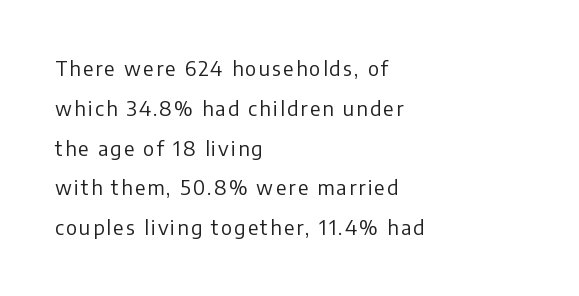
The image shows 20 px text type, upright; set left-aligned, loose line spacing (1.99x), not underlined.
